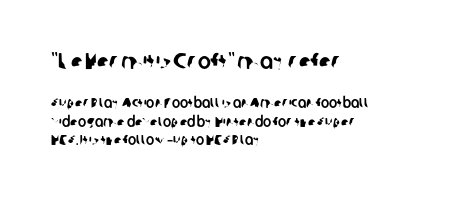
{"underline": "no", "align": "left", "line_spacing": "normal", "line_spacing_ratio": 1.31, "letter_spacing": "normal", "letter_spacing_em": 0.0, "larger_block": "first", "size_ratio": 1.57, "glyph_px": 22}
